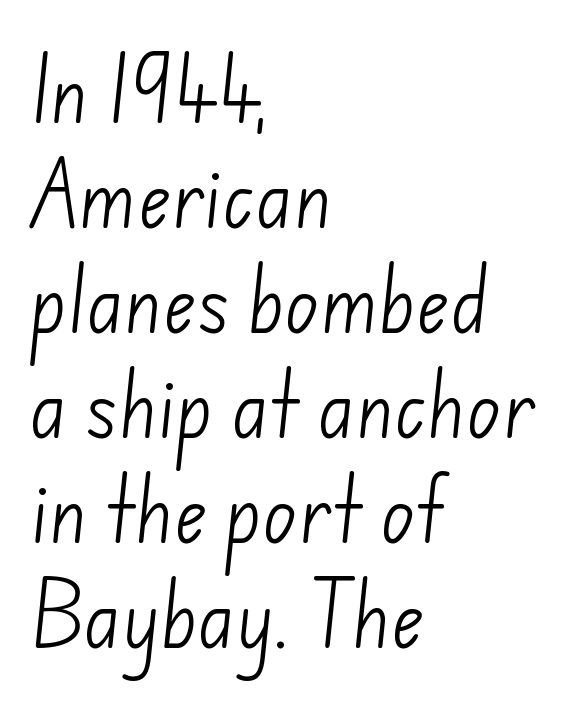
The image shows 71 px light sans-serif type; set left-aligned, normal line spacing (1.48x), normal letter spacing, not underlined; low stroke contrast and a small x-height.
